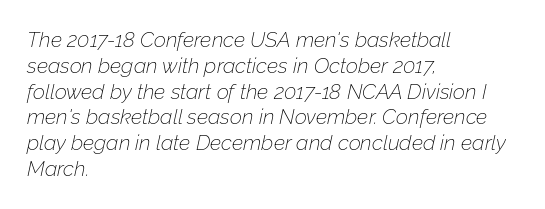
Q: Is the text bold? A: No.
Q: Is the text italic (slanted)? A: Yes, it leans right by about 12 degrees.
Q: Is the text underlined? A: No.
Q: How is the paragraph aligned? A: Left-aligned.
Q: Is the spacing between letters normal or unusually wide? A: Normal.
